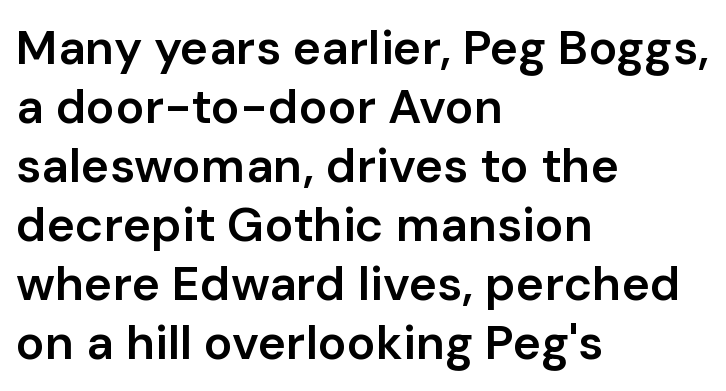
The image shows 48 px semibold sans-serif type, upright; set left-aligned, line spacing 1.23x, normal letter spacing, not underlined; low stroke contrast and a medium x-height.
